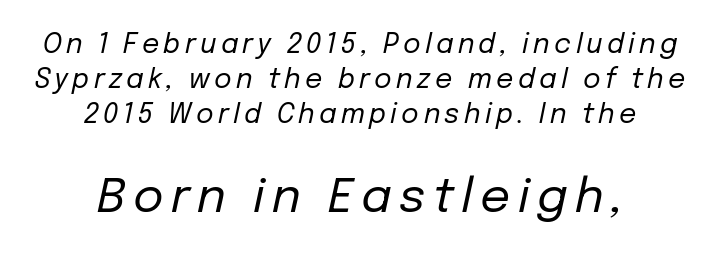
The image shows 47 px regular-weight type, italic (leaning right); set centered, normal line spacing (1.3x), not underlined; the second (bottom) block is 1.74x larger; low stroke contrast and a medium x-height.
